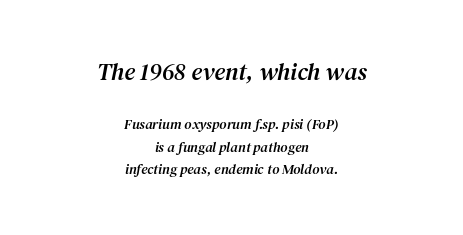
Q: Is the text italic (slanted)? A: Yes, it leans right by about 12 degrees.
Q: Is the text underlined? A: No.
Q: How is the paragraph aligned? A: Centered.
Q: Is the spacing between letters normal or unusually wide? A: Normal.
Q: Is the spacing between lines tight, normal or loose? A: Normal.
Q: Which block of text is set in a larger size, the first (top) or the second (bottom)? A: The first (top) one.
